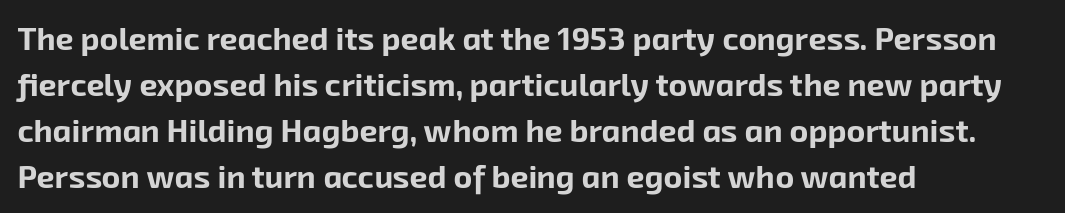
Has an underline been added? It has not. Nope, no serifs anywhere on these letters. Think of a printed novel: that variable character pitch is what you see here. The line texture is even and compact thanks to regular tracking. Whoever set this chose a conventional vertical rhythm.
